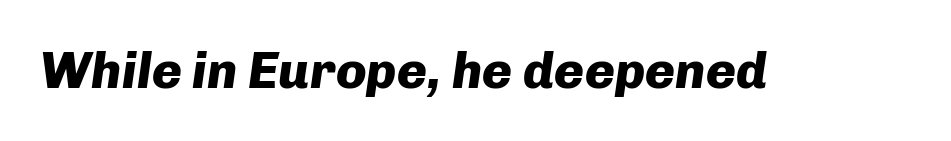
{"italic": "yes", "lean": "right", "slant_degrees": 8, "bold": "yes", "weight": "heavy", "width": "normal", "stroke_contrast": "low", "x_height": "medium", "monospaced": "no", "underline": "no", "letter_spacing": "normal", "letter_spacing_em": 0.0, "glyph_px": 51}
